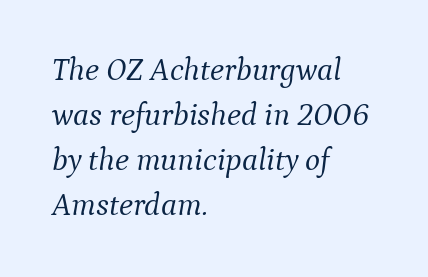
{"serif": "yes", "italic": "yes", "lean": "right", "slant_degrees": 9, "bold": "no", "weight": "light", "width": "normal", "stroke_contrast": "medium", "x_height": "medium", "monospaced": "no", "underline": "no", "align": "left", "line_spacing": "normal", "line_spacing_ratio": 1.41, "letter_spacing": "normal", "letter_spacing_em": 0.0, "glyph_px": 32}
